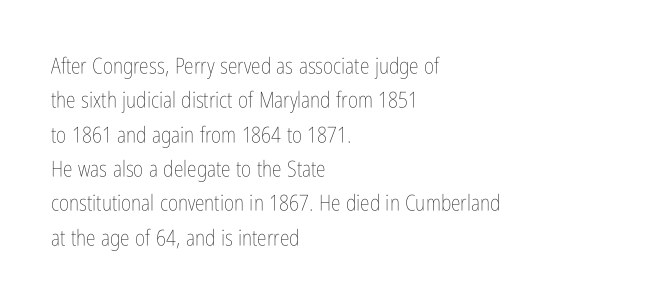
The image shows 22 px text type, upright; set left-aligned, normal line spacing (1.56x), normal letter spacing, not underlined.
